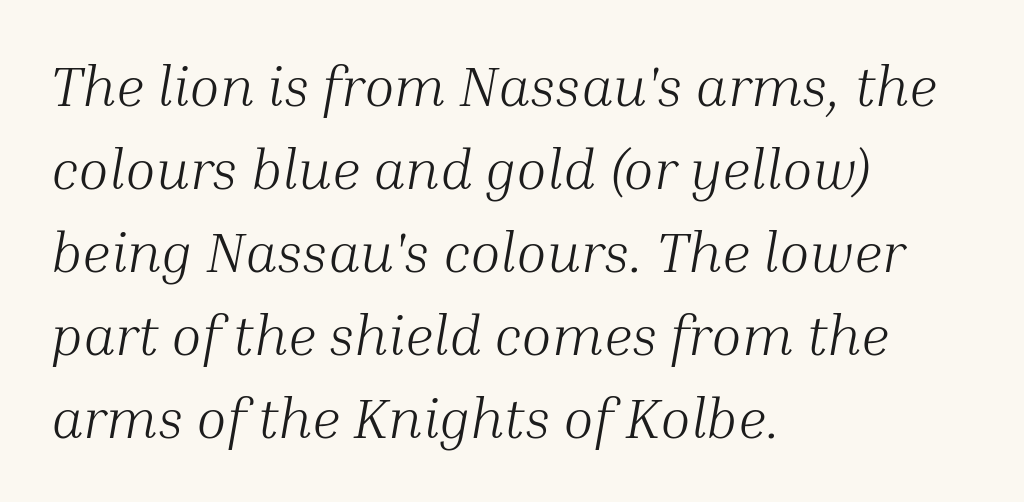
The image shows 56 px light serif type, italic (leaning right); set left-aligned, normal line spacing (1.48x), normal letter spacing, not underlined; medium stroke contrast and a medium x-height.
